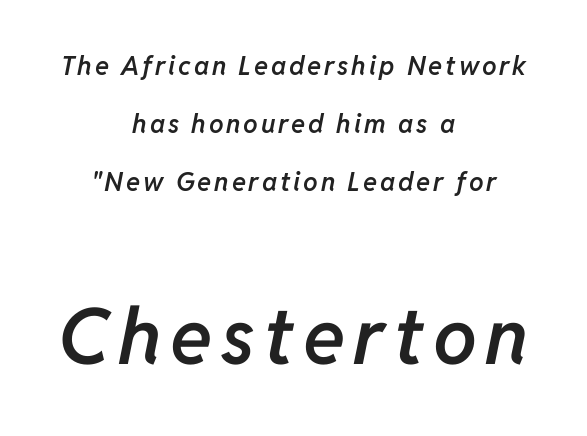
{"italic": "yes", "lean": "right", "slant_degrees": 11, "bold": "semi", "weight": "semibold", "width": "normal", "stroke_contrast": "low", "x_height": "medium", "monospaced": "no", "underline": "no", "align": "center", "line_spacing": "loose", "line_spacing_ratio": 2.24, "larger_block": "second", "size_ratio": 3.0, "glyph_px": 78}
